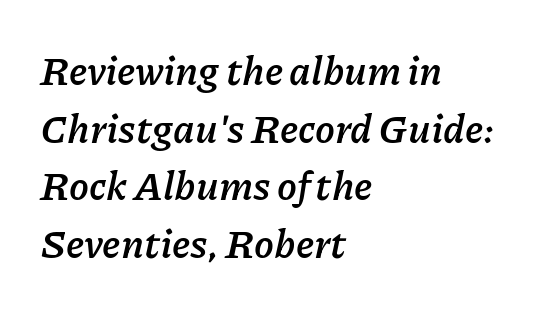
{"italic": "yes", "lean": "right", "slant_degrees": 11, "bold": "yes", "weight": "semibold", "width": "normal", "stroke_contrast": "low", "x_height": "medium", "monospaced": "no", "underline": "no", "align": "left", "line_spacing": "normal", "line_spacing_ratio": 1.44, "letter_spacing": "normal", "letter_spacing_em": 0.0, "glyph_px": 40}
